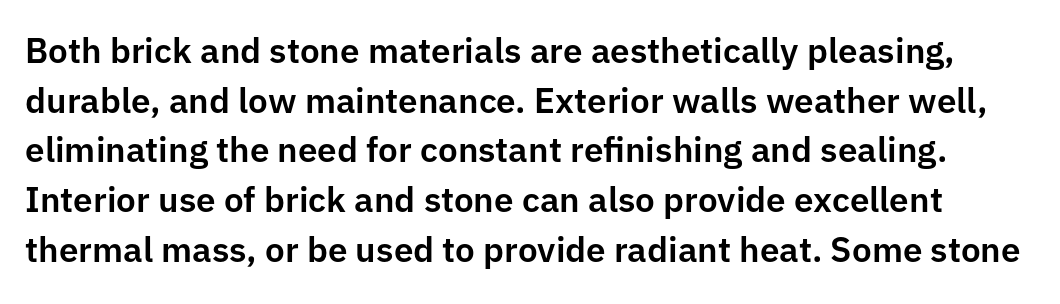
Beneath every word, the page is bare. Posture: vertical. How are the letters spaced? Ordinarily, with no added tracking. Is this a fixed-width face? No — the glyphs have proportional, varying widths. What kind of face is this? One without serifs — a sans. Successive baselines arrive at the customary interval.
